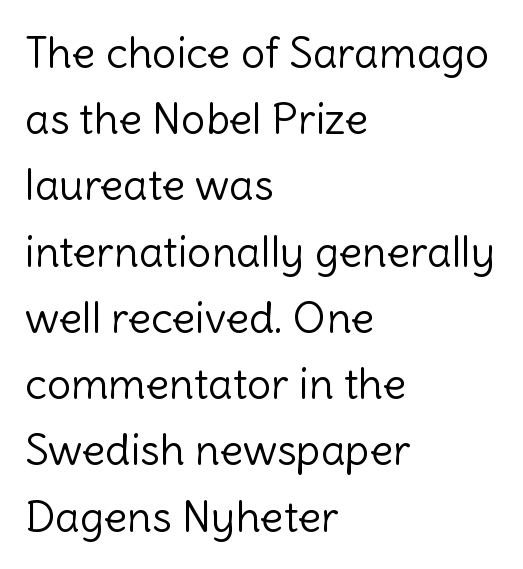
{"serif": "no", "italic": "no", "bold": "no", "weight": "light", "width": "normal", "x_height": "medium", "monospaced": "no", "underline": "no", "align": "left", "line_spacing": "normal", "line_spacing_ratio": 1.54, "letter_spacing": "normal", "letter_spacing_em": 0.0, "glyph_px": 43}
